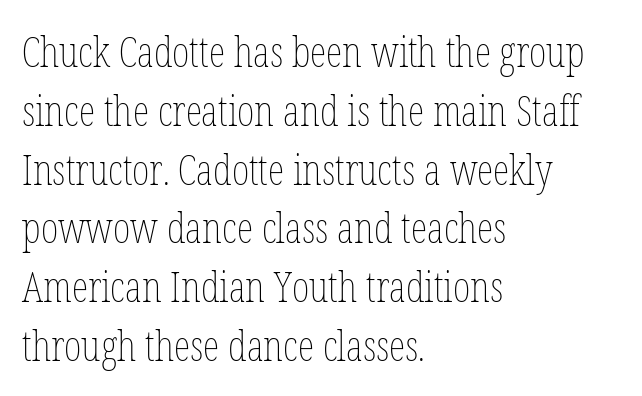
Weight: in the light-to-regular range. Note the varied advance widths — an 'i' is clearly narrower than an 'm'. Evenly set lines give the paragraph a standard silhouette. The gap between lines stays unmarked. This rendering leaves character spacing at its baseline value. Leftover space on each line is placed entirely after the last word.
